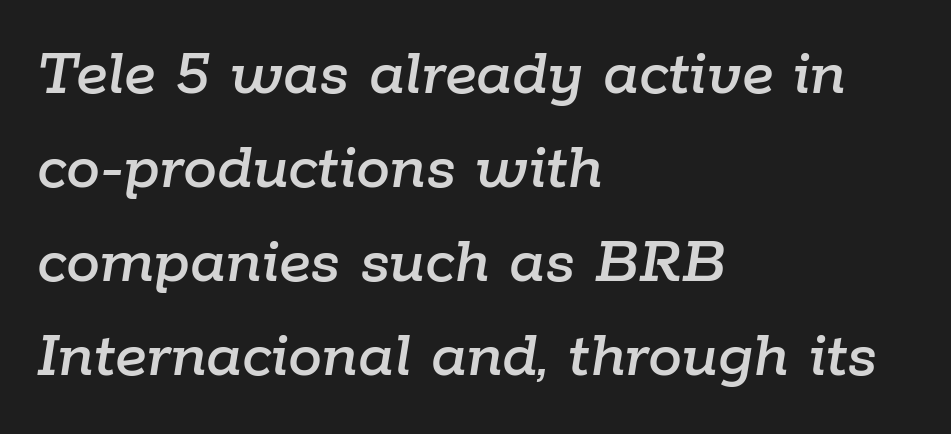
This rendering features lettering with no underline. Note the varied advance widths — an 'i' is clearly narrower than an 'm'. These lines sit exactly where default settings would place them. The passage shown has conventional tracking throughout. The letters are slanted; this is an italic face.
